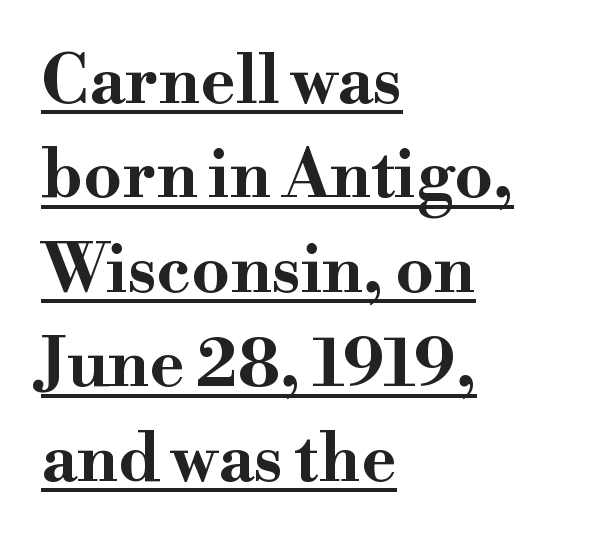
The image shows 67 px bold, wide serif type, upright; set left-aligned, normal line spacing (1.41x), normal letter spacing, underlined; high stroke contrast and a small x-height.
